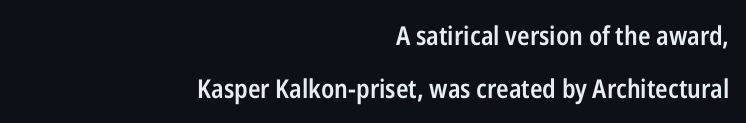
Observe the ordinary spacing: letters are neighbours, not strangers. Posture: upright roman. Any mark beneath the type? The region is blank. Students, observe: this is what heavily led, spacious text looks like. In terms of weight, the rendering is demibold, just under bold. Visually the block forms a straight wall on the right and a jagged coastline on the left.
